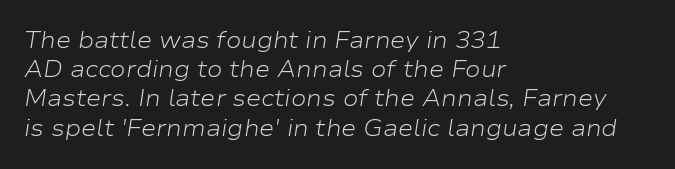
{"italic": "yes", "lean": "right", "slant_degrees": 9, "bold": "no", "underline": "no", "align": "left", "line_spacing": "normal", "line_spacing_ratio": 1.27, "letter_spacing": "normal", "letter_spacing_em": 0.0, "glyph_px": 23}
